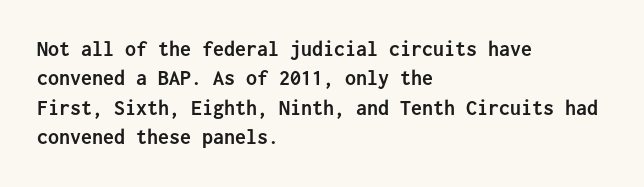
The image shows 22 px bold type, upright; set left-aligned, normal line spacing (1.34x), normal letter spacing, not underlined.
